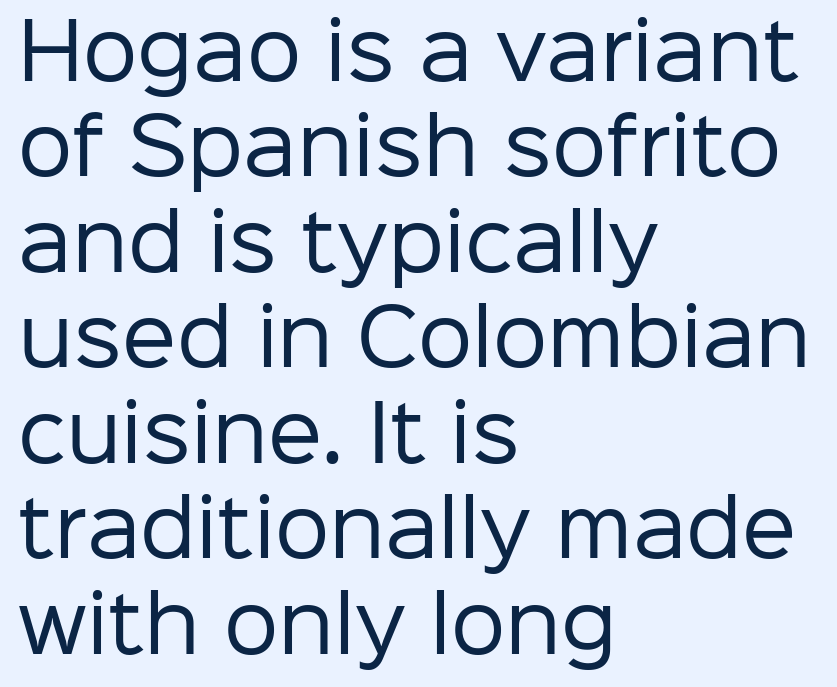
Each line starts at the same left margin while the right side varies. Nothing sits at the stroke ends, so this counts as sans-serif. Spacing between characters is what you'd get straight out of the box. The weight tops out at a normal text grade.
